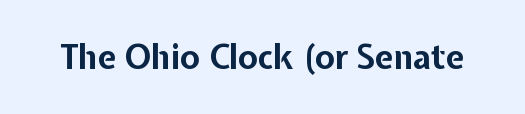
The image shows 33 px bold sans-serif type, upright; set normal letter spacing, not underlined; low stroke contrast and a medium x-height.
